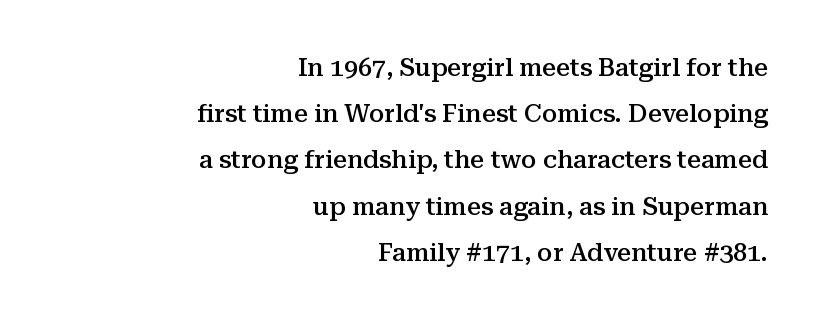
{"italic": "no", "bold": "semi", "underline": "no", "align": "right", "line_spacing_ratio": 1.85, "letter_spacing": "normal", "letter_spacing_em": 0.0, "glyph_px": 25}
